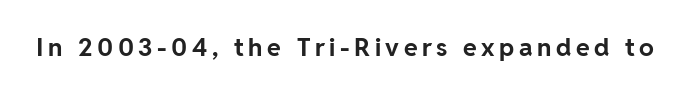
Q: Is the text bold? A: Yes.
Q: Is the text italic (slanted)? A: No, it is upright.
Q: Is the text underlined? A: No.
